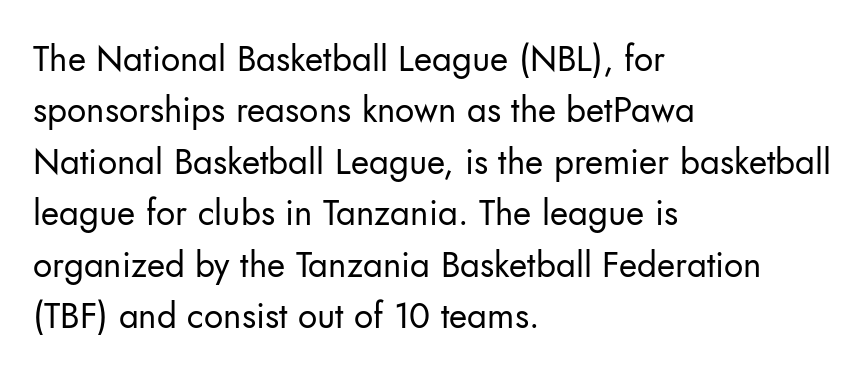
The image shows 35 px regular-weight sans-serif type, upright; set left-aligned, normal line spacing (1.47x), normal letter spacing, not underlined; low stroke contrast and a small x-height.
